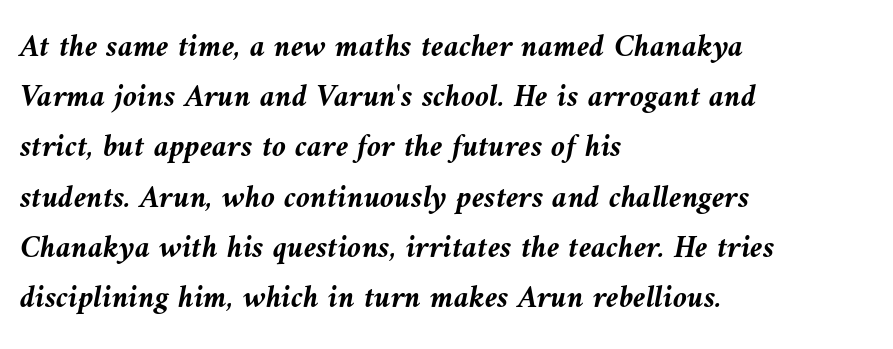
When letters slant like this, we call the style italic. Each line starts at the same left margin while the right side varies. The specimen omits any rule beneath the text block's lines. The characters look thick and weighty, a clear bold. What's the leading like? Ordinary, nothing unusual.
